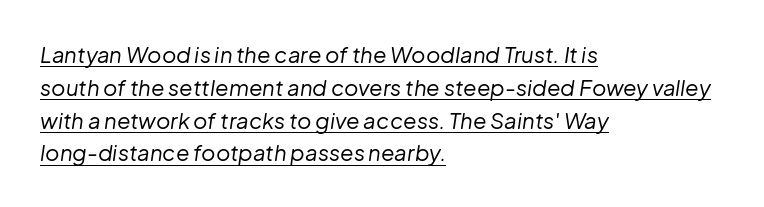
Horizontal alignment here is leftward, the default for most running prose. Normally led — the rows are evenly, conventionally spaced. Does extra space separate the letters? No, they use regular spacing. This sample uses an oblique cut, with every glyph tilted off the vertical. The lettering is marked with a stroke running underneath it.
